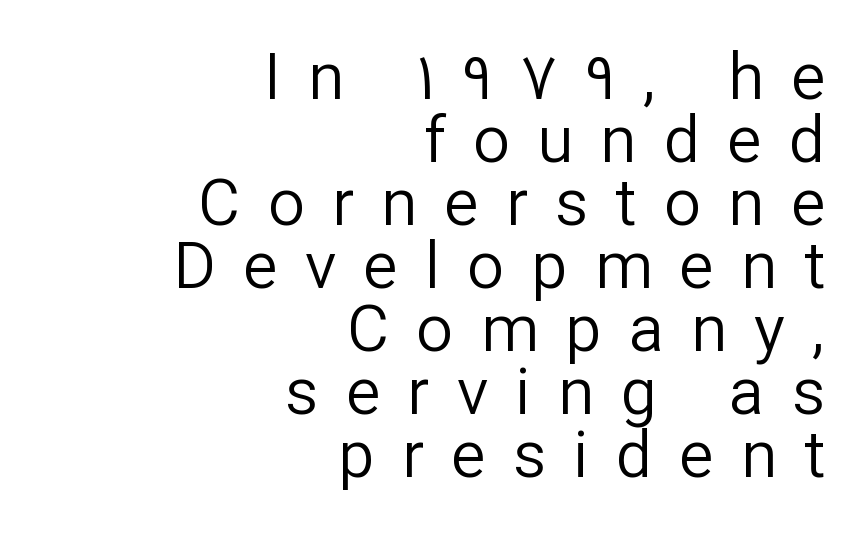
Q: Is the text bold? A: No.
Q: Is the text italic (slanted)? A: No, it is upright.
Q: Is the typeface a serif or a sans-serif typeface? A: Sans-serif.
Q: Is the text underlined? A: No.
Q: How is the paragraph aligned? A: Right-aligned.
Q: Is the spacing between letters normal or unusually wide? A: Unusually wide.
Q: Is the spacing between lines tight, normal or loose? A: Tight.
Q: Width (condensed, normal, or wide)? A: Normal.
Q: Stroke contrast? A: Low.
Q: x-height? A: Medium.
Q: Monospaced? A: No.
